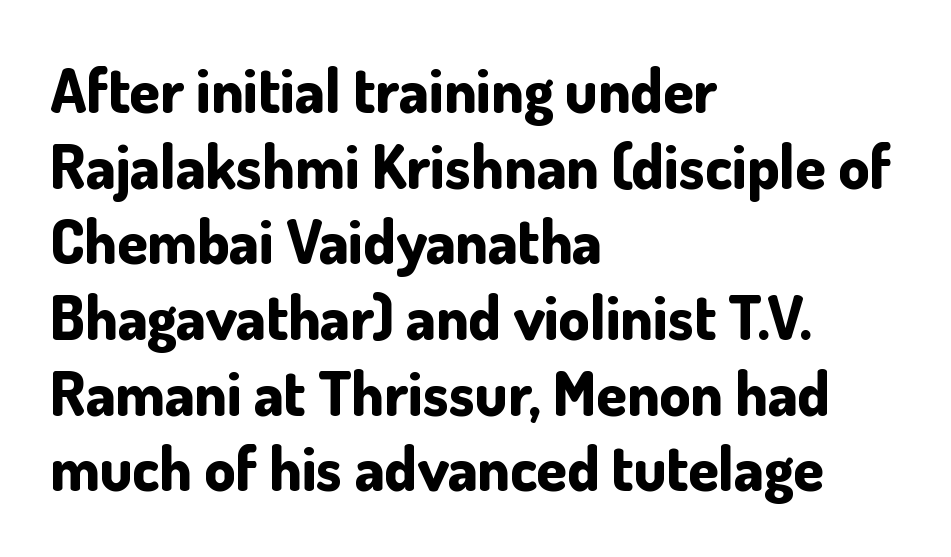
The image shows 61 px bold sans-serif type, upright; set left-aligned, line spacing 1.24x, normal letter spacing, not underlined; low stroke contrast and a small x-height.
